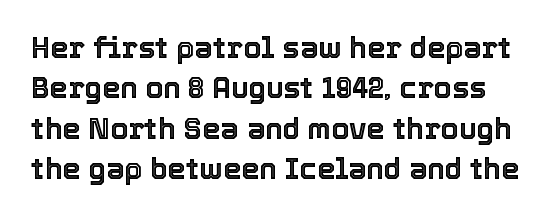
{"italic": "no", "width": "normal", "x_height": "medium", "monospaced": "no", "underline": "no", "line_spacing": "normal", "line_spacing_ratio": 1.39, "letter_spacing": "normal", "letter_spacing_em": 0.0, "glyph_px": 29}
